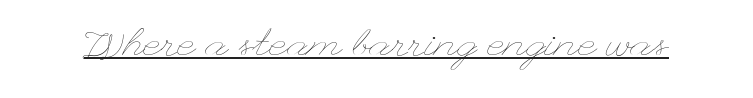
{"bold": "no", "weight": "thin", "width": "wide", "stroke_contrast": "low", "x_height": "small", "underline": "yes", "letter_spacing": "normal", "letter_spacing_em": 0.0, "glyph_px": 39}
